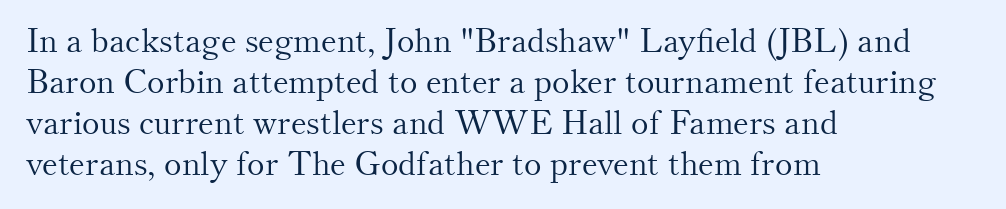
The image shows 33 px light serif type, upright; set left-aligned, line spacing 1.24x, normal letter spacing, not underlined; medium stroke contrast and a small x-height.
